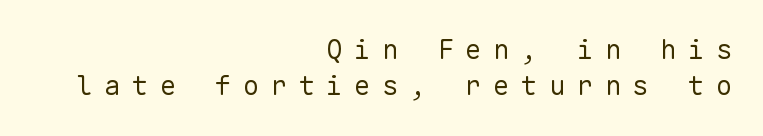
The image shows 27 px text type, upright; set right-aligned, normal line spacing (1.34x), unusually wide letter spacing (+0.43 em), not underlined.
